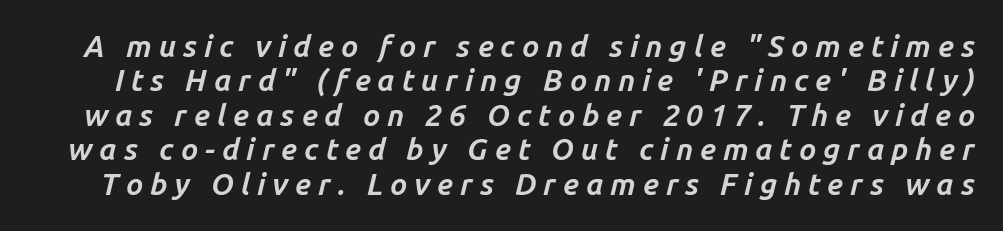
Q: Is the text bold? A: Yes.
Q: Is the text italic (slanted)? A: Yes, it leans right by about 14 degrees.
Q: Is the text underlined? A: No.
Q: Is the spacing between letters normal or unusually wide? A: Unusually wide.
Q: Is the spacing between lines tight, normal or loose? A: Tight.
Q: Width (condensed, normal, or wide)? A: Normal.
Q: Stroke contrast? A: Low.
Q: x-height? A: Medium.
Q: Monospaced? A: No.
